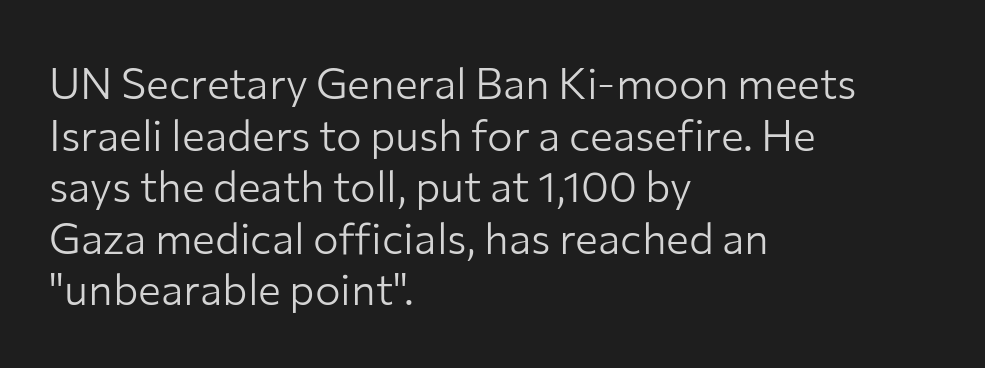
{"serif": "no", "italic": "no", "bold": "no", "weight": "light", "width": "normal", "stroke_contrast": "low", "x_height": "medium", "monospaced": "no", "underline": "no", "align": "left", "line_spacing_ratio": 1.2, "letter_spacing": "normal", "letter_spacing_em": 0.0, "glyph_px": 43}
